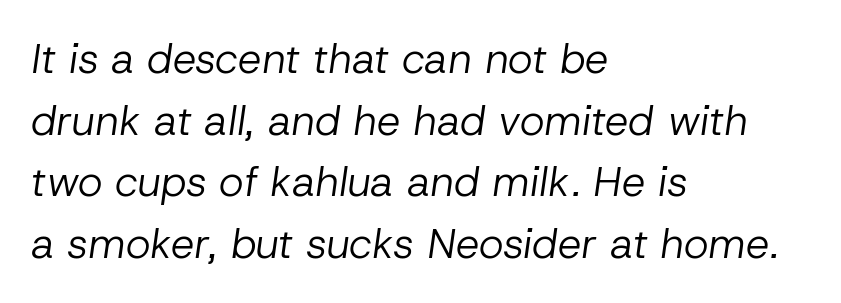
In CSS terms this would be text-align: left. Characters are canted at an angle relative to the baseline's perpendicular. One glance says typical: line gaps are just what's usual. You could not count columns in this text — the font is proportionally spaced. Is the stroke heavy? The answer is a plain regular-or-lighter.
